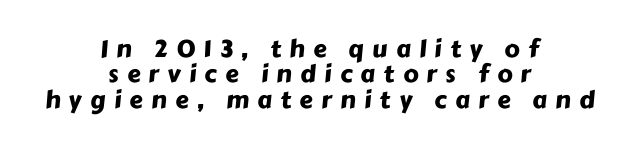
The image shows 24 px text type; set centered, tight line spacing (1.06x), unusually wide letter spacing (+0.35 em), not underlined.
